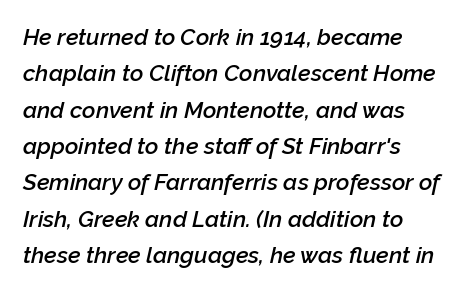
{"italic": "yes", "lean": "right", "slant_degrees": 12, "bold": "semi", "underline": "no", "align": "left", "line_spacing": "normal", "line_spacing_ratio": 1.58, "letter_spacing": "normal", "letter_spacing_em": 0.0, "glyph_px": 23}
